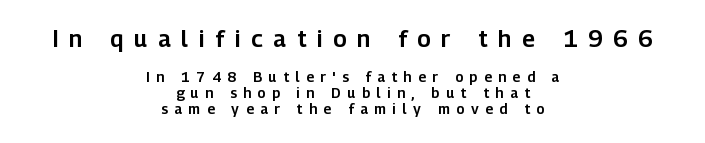
{"italic": "no", "underline": "no", "align": "center", "line_spacing": "tight", "line_spacing_ratio": 1.13, "letter_spacing": "wide", "letter_spacing_em": 0.47, "larger_block": "first", "size_ratio": 1.64, "glyph_px": 23}
